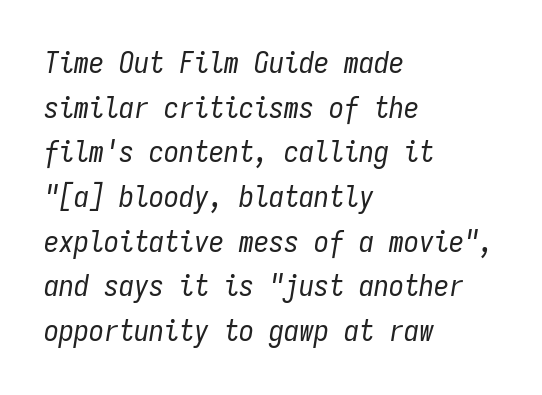
{"italic": "yes", "lean": "right", "slant_degrees": 9, "bold": "no", "weight": "regular", "width": "condensed", "stroke_contrast": "low", "x_height": "medium", "monospaced": "yes", "underline": "no", "align": "left", "line_spacing": "normal", "line_spacing_ratio": 1.49, "letter_spacing": "normal", "letter_spacing_em": 0.0, "glyph_px": 30}
